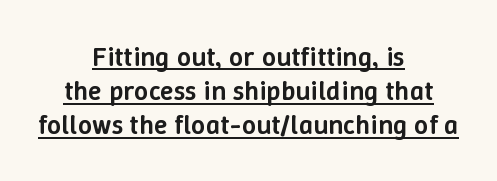
If you drew a line through each stem, it would be perfectly vertical. These lines carry some extra weight — a demibold, not a full bold. In designer terms, the underline attribute is active on this setting. Character widths vary here, with narrow letters taking less room than wide ones.
